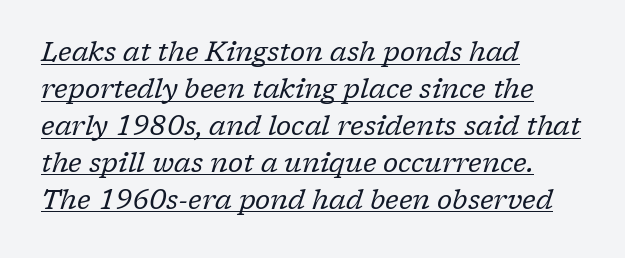
The image shows 27 px text type, italic (leaning right); set left-aligned, normal line spacing (1.37x), normal letter spacing, underlined.
